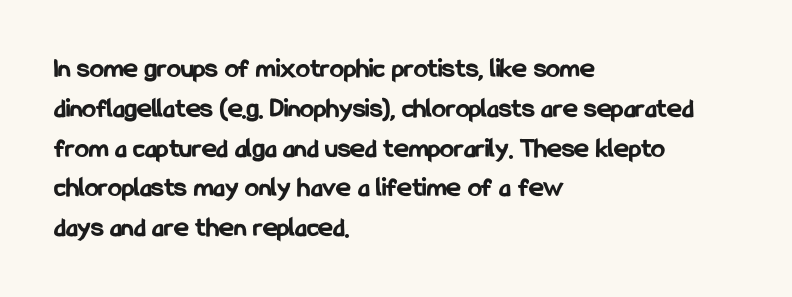
Here the designer chose a conventional face with non-uniform glyph widths. I'd describe the lettering as bold — thick and assertive. Stroke terminals: plain, sans-serif. Is there much room between lines? A standard amount, neither cramped nor airy. This sample uses plain, unmodified letter spacing. Decoration check: the copy has no underline.
